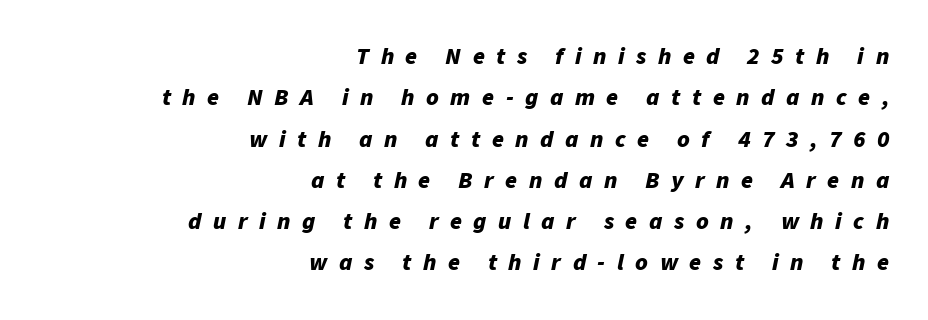
{"italic": "yes", "lean": "right", "slant_degrees": 11, "bold": "yes", "underline": "no", "align": "right", "line_spacing_ratio": 1.72, "letter_spacing": "wide", "letter_spacing_em": 0.48, "glyph_px": 24}
